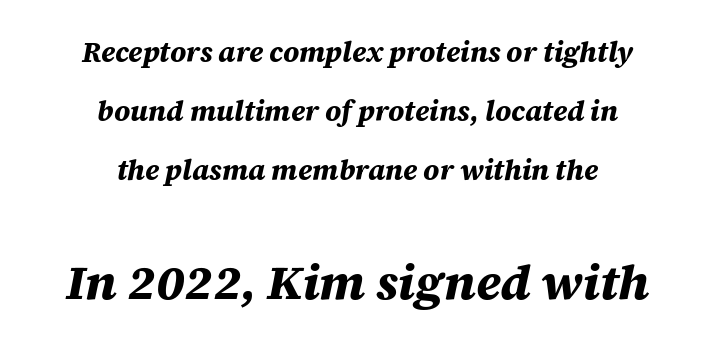
The image shows 49 px bold type, italic (leaning right); set centered, loose line spacing (2.1x), normal letter spacing, not underlined; the second (bottom) block is 1.75x larger; medium stroke contrast and a large x-height.
